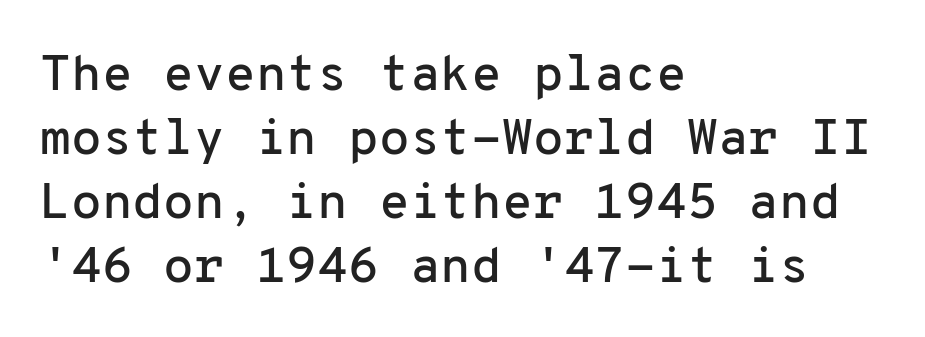
{"serif": "no", "italic": "no", "width": "normal", "stroke_contrast": "low", "x_height": "medium", "monospaced": "yes", "underline": "no", "align": "left", "line_spacing": "normal", "line_spacing_ratio": 1.28, "letter_spacing": "normal", "letter_spacing_em": 0.0, "glyph_px": 50}
